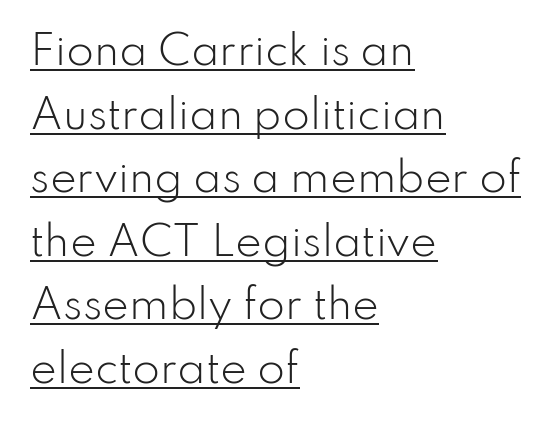
Think standard paragraph weight, or any step lighter than that. This sample has the flowing, uneven cadence of proportional lettering. Does the copy run flush right? No — it runs flush left. Rows of type keep a routine distance in the vertical direction. The rendered words wear a rule along their underside. The horizontal fit of the characters is conventional and even.
